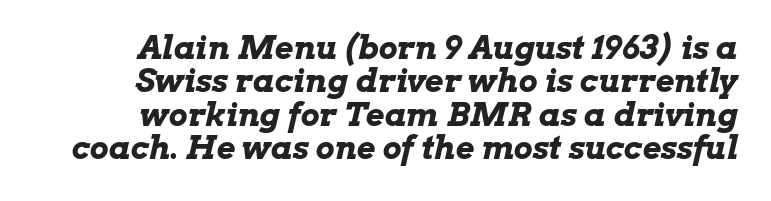
Q: Is the text bold? A: Yes.
Q: Is the text italic (slanted)? A: Yes, it leans right by about 13 degrees.
Q: Is the text underlined? A: No.
Q: Is the spacing between letters normal or unusually wide? A: Normal.
Q: Is the spacing between lines tight, normal or loose? A: Tight.
Q: Width (condensed, normal, or wide)? A: Wide.
Q: Stroke contrast? A: Low.
Q: x-height? A: Medium.
Q: Monospaced? A: No.
